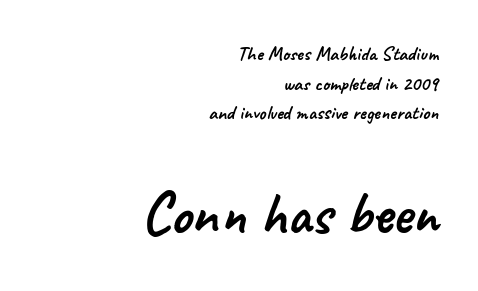
{"serif": "no", "width": "normal", "stroke_contrast": "low", "x_height": "small", "monospaced": "no", "underline": "no", "align": "right", "line_spacing": "normal", "line_spacing_ratio": 1.48, "letter_spacing": "normal", "letter_spacing_em": 0.0, "larger_block": "second", "size_ratio": 2.95, "glyph_px": 59}
